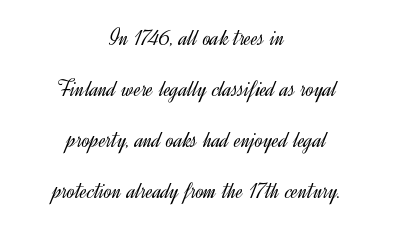
The image shows 24 px text type; set centered, loose line spacing (2.12x), normal letter spacing, not underlined.
